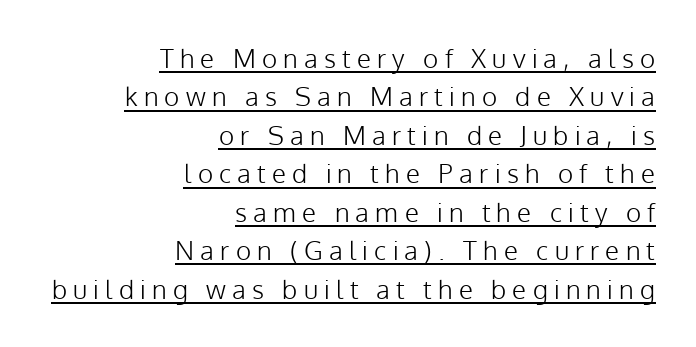
{"italic": "no", "bold": "no", "underline": "yes", "align": "right", "line_spacing": "normal", "line_spacing_ratio": 1.48, "letter_spacing": "wide", "letter_spacing_em": 0.24, "glyph_px": 26}
